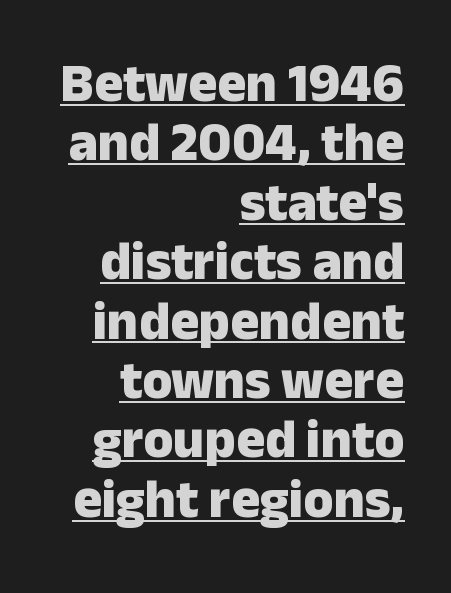
{"serif": "no", "italic": "no", "bold": "yes", "weight": "heavy", "width": "normal", "stroke_contrast": "low", "x_height": "medium", "monospaced": "no", "underline": "yes", "align": "right", "line_spacing": "tight", "line_spacing_ratio": 1.1, "letter_spacing": "normal", "letter_spacing_em": 0.0, "glyph_px": 54}
